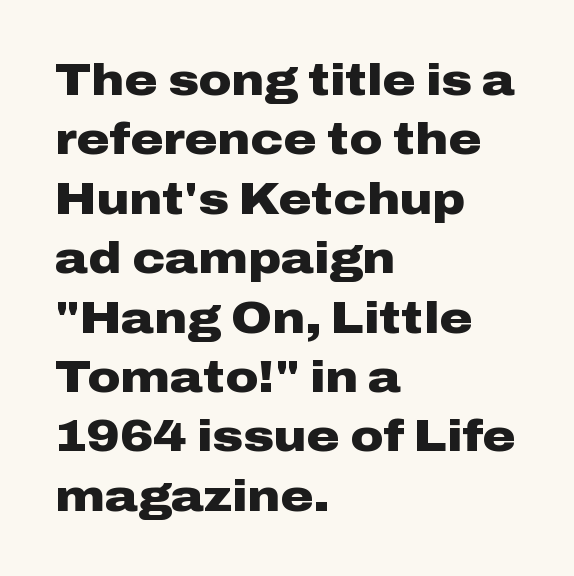
{"serif": "no", "italic": "no", "bold": "yes", "weight": "heavy", "width": "wide", "stroke_contrast": "low", "x_height": "medium", "monospaced": "no", "underline": "no", "align": "left", "line_spacing": "normal", "line_spacing_ratio": 1.32, "letter_spacing": "normal", "letter_spacing_em": 0.0, "glyph_px": 45}
